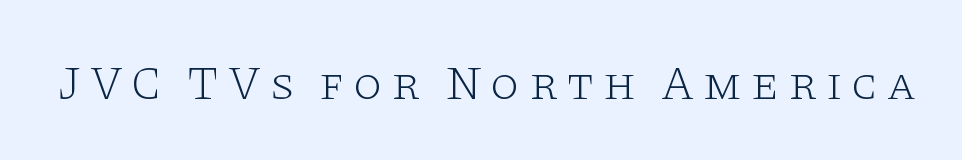
Q: Is the text bold? A: No.
Q: Is the text italic (slanted)? A: No, it is upright.
Q: Is the typeface a serif or a sans-serif typeface? A: Serif.
Q: Is the text underlined? A: No.
Q: Width (condensed, normal, or wide)? A: Wide.
Q: Stroke contrast? A: Low.
Q: x-height? A: Large.
Q: Monospaced? A: No.
